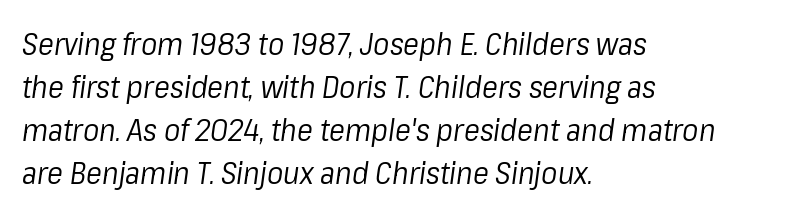
The foot of each line stays bare and open. Emphasis-style slanted type is in use. Weight: regular or lighter. The passage is arranged the way most books set body copy — flush left. Characters follow at the spacing the type designer built in.
